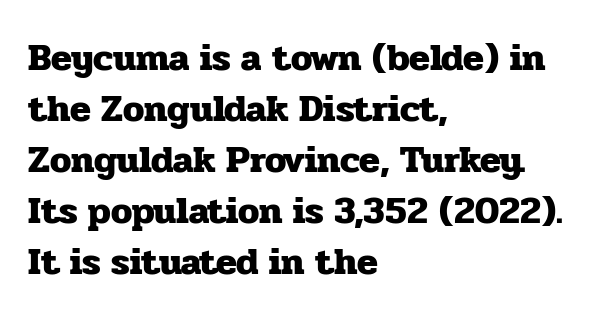
Honestly, there is no underline to notice here at all. Every stem runs plumb, perpendicular to the baseline. Little horizontal feet cap the strokes, marking this as serif type. Is the block centered? No — it sits flush against the left margin. Varying glyph widths throughout — classic text-font behaviour. Words appear dense and cohesive because spacing is normal.
